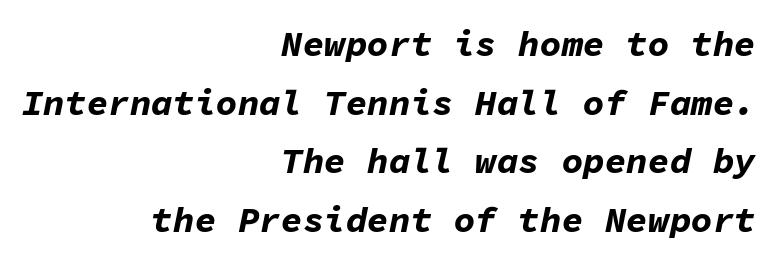
{"italic": "yes", "lean": "right", "slant_degrees": 11, "bold": "yes", "weight": "bold", "width": "normal", "stroke_contrast": "low", "x_height": "medium", "monospaced": "yes", "underline": "no", "align": "right", "line_spacing": "normal", "line_spacing_ratio": 1.63, "letter_spacing": "normal", "letter_spacing_em": 0.0, "glyph_px": 36}
